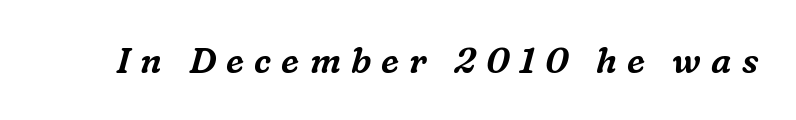
Any mark beneath the type? The region is blank. Italic: yes, the glyphs are oblique. Character widths vary here, with narrow letters taking less room than wide ones. Tracking value appears strongly positive — letters spread wide.
